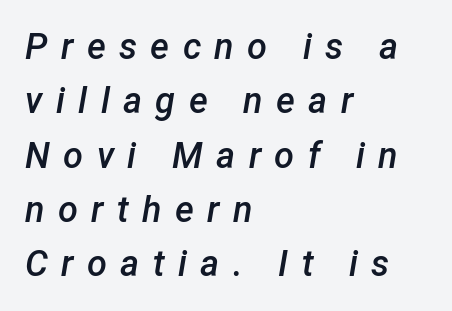
Q: Is the text bold? A: Semi-bold.
Q: Is the text italic (slanted)? A: Yes, it leans right by about 12 degrees.
Q: Is the text underlined? A: No.
Q: How is the paragraph aligned? A: Left-aligned.
Q: Is the spacing between letters normal or unusually wide? A: Unusually wide.
Q: Is the spacing between lines tight, normal or loose? A: Normal.
Q: Width (condensed, normal, or wide)? A: Normal.
Q: Stroke contrast? A: Low.
Q: x-height? A: Medium.
Q: Monospaced? A: No.
